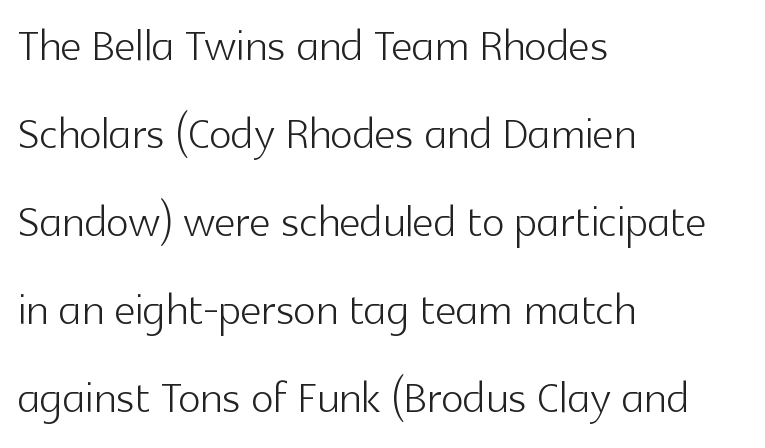
The image shows 59 px light sans-serif type, upright; set left-aligned, normal line spacing (1.49x), normal letter spacing, not underlined; a medium x-height.
